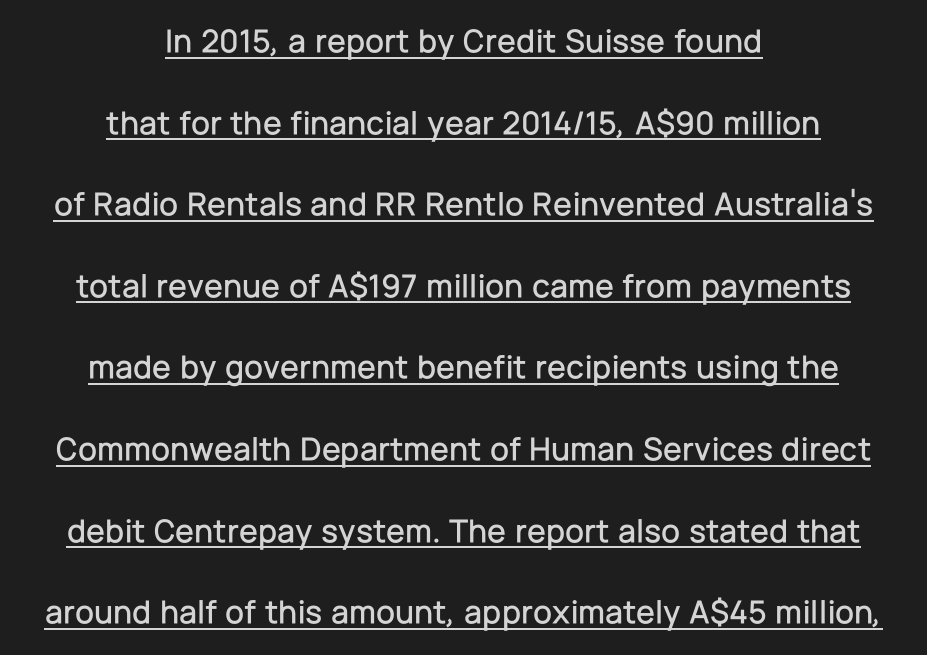
Spacing between characters is what you'd get straight out of the box. Line starts and ends both wander, symmetrically. Looks like regular typesetting: each glyph gets only the width it needs. Regarding leading, the lines here are spaced well apart. Descenders here cross a horizontal rule under the line.
